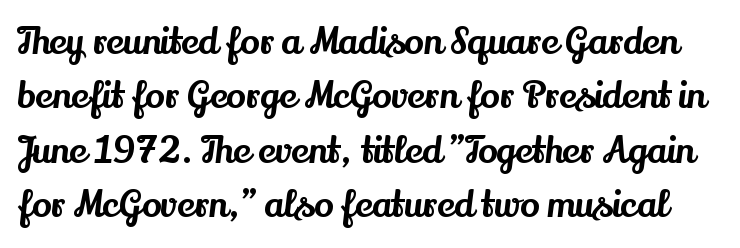
The image shows 36 px serif type; set normal line spacing (1.51x), normal letter spacing, not underlined; medium stroke contrast and a small x-height.
